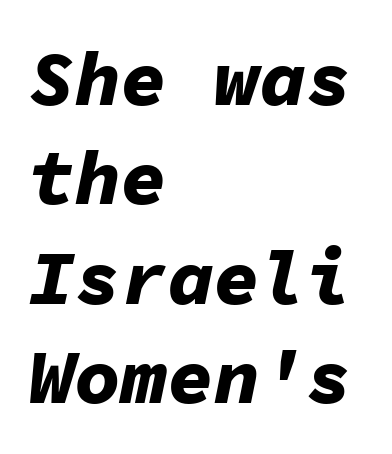
Letters rest on an invisible, unmarked baseline. The text carries the slant typical of an italic or oblique font. The sample has been set heavy, in full bold. Horizontally, the lines are justified to the leading edge only. The line texture is even and compact thanks to regular tracking. Is this a fixed-width face? Yes — each glyph sits in an identical cell.
